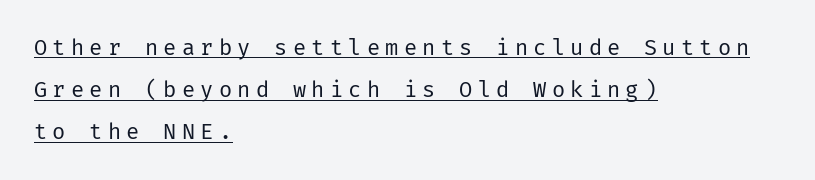
The image shows 22 px text type, upright; set left-aligned, loose line spacing (1.92x), unusually wide letter spacing (+0.24 em), underlined.
